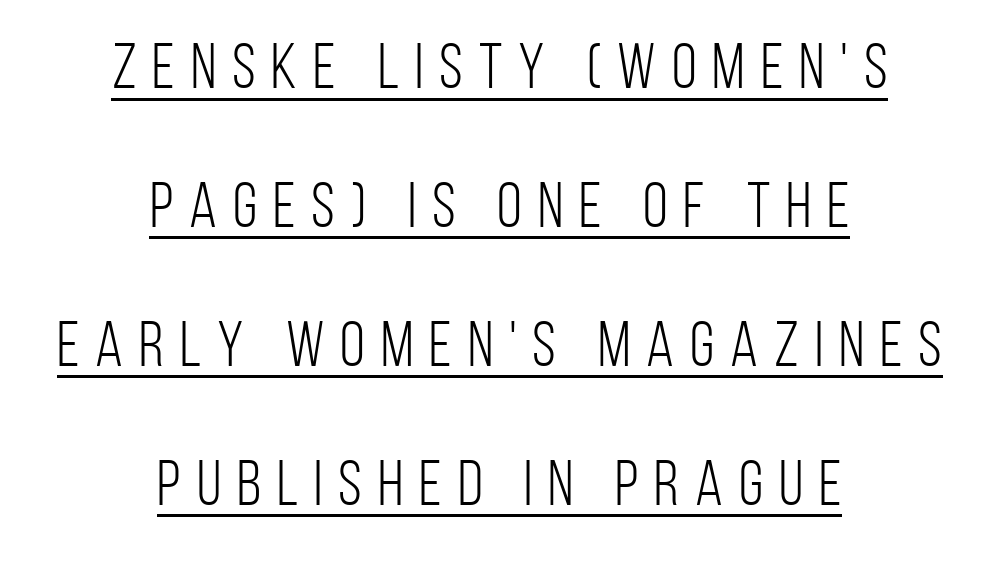
{"serif": "no", "italic": "no", "bold": "no", "weight": "light", "width": "condensed", "stroke_contrast": "low", "x_height": "large", "monospaced": "no", "underline": "yes", "align": "center", "line_spacing": "loose", "line_spacing_ratio": 2.17, "letter_spacing": "wide", "letter_spacing_em": 0.25, "glyph_px": 64}
